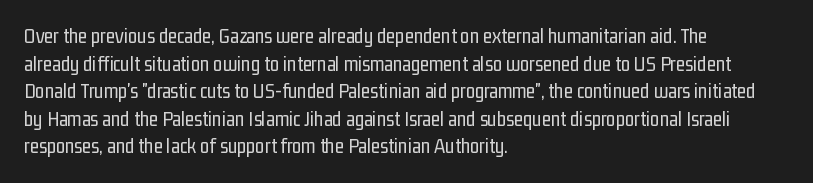
The image shows 21 px text type, upright; set left-aligned, normal line spacing (1.31x), normal letter spacing, not underlined.
